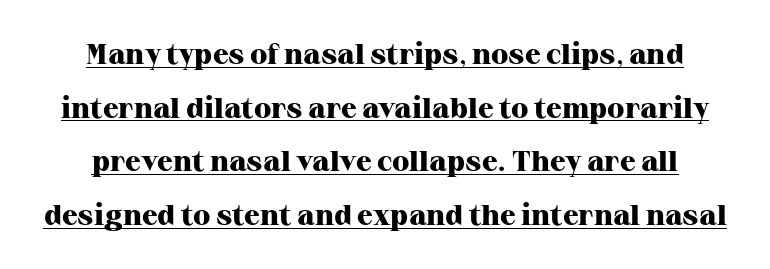
{"serif": "yes", "italic": "no", "bold": "yes", "weight": "heavy", "width": "normal", "stroke_contrast": "high", "x_height": "medium", "monospaced": "no", "underline": "yes", "line_spacing_ratio": 1.85, "letter_spacing": "normal", "letter_spacing_em": 0.0, "glyph_px": 29}
